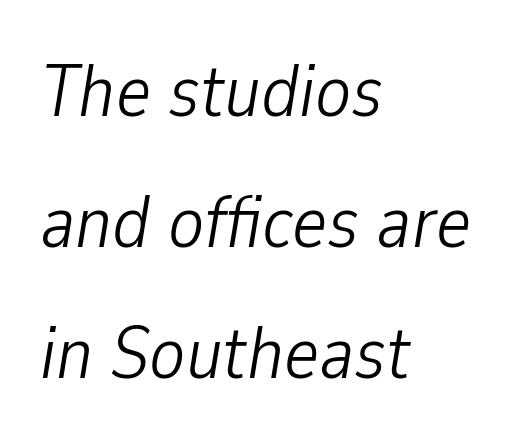
A typesetter would mark this as italic. Horizontally, the lines are justified to the leading edge only. Honestly, there is no underline to notice here at all. No chunkiness to these letters — they're not bold.
